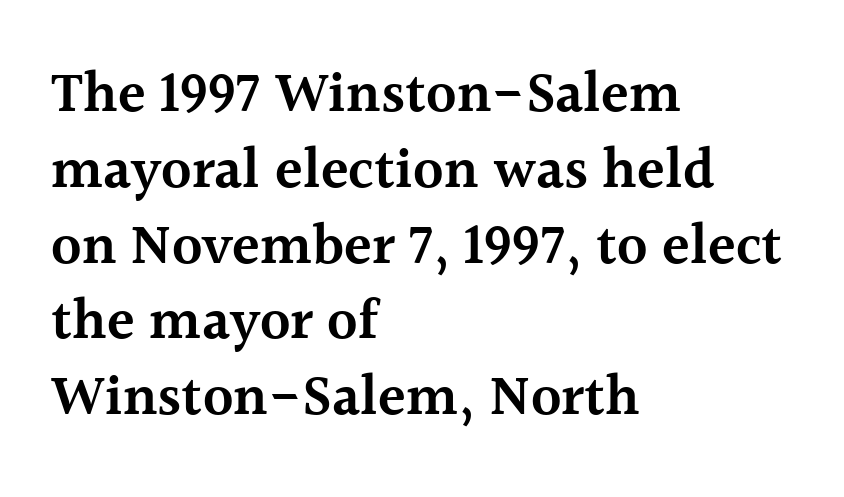
The image shows 57 px semibold serif type, upright; set left-aligned, normal line spacing (1.33x), normal letter spacing, not underlined; a medium x-height.
